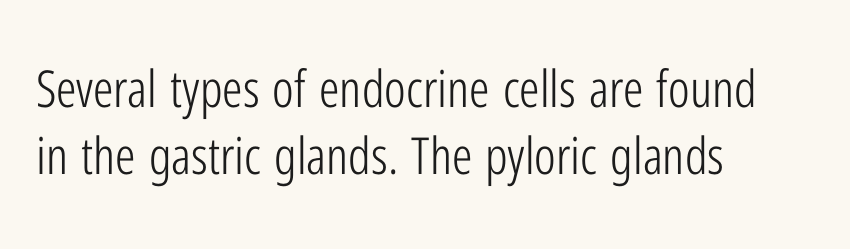
The space between consecutive lines is moderate. This sample is left-justified, so line endings fall wherever the words run out. A light-to-regular cut is what we see here. Beneath every word, the page is bare. Look at the bottom of the vertical strokes: they stop flat, with no serifs.
